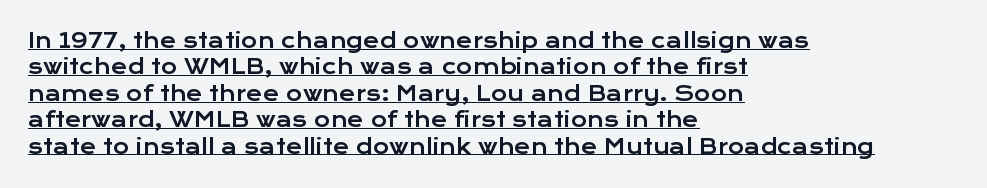
Horizontal alignment here is leftward, the default for most running prose. The type sits square on the baseline with zero lean. The type is set solid horizontally, with unmodified tracking. The rendered words wear a rule along their underside.
